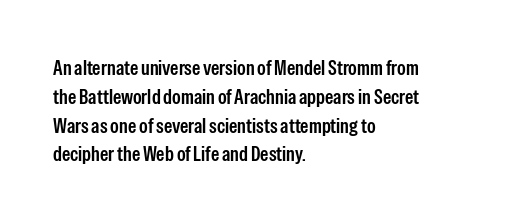
The image shows 21 px text type, upright; set left-aligned, normal line spacing (1.37x), normal letter spacing, not underlined.
